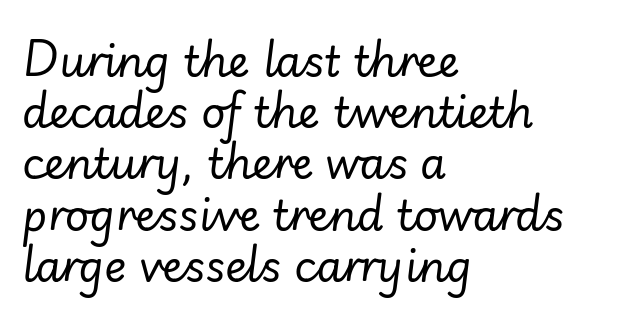
Words appear dense and cohesive because spacing is normal. Decoration check: the copy has no underline. Notice how the passage keeps a crisp vertical edge on the left only. Stem width sits at or under what a default text font uses. Compared with ordinary roman type, these characters are visibly tilted.
